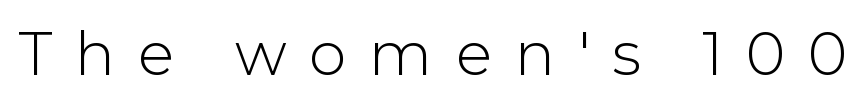
{"serif": "no", "italic": "no", "bold": "no", "weight": "light", "width": "normal", "stroke_contrast": "low", "x_height": "medium", "monospaced": "no", "underline": "no", "letter_spacing": "wide", "letter_spacing_em": 0.38, "glyph_px": 60}
